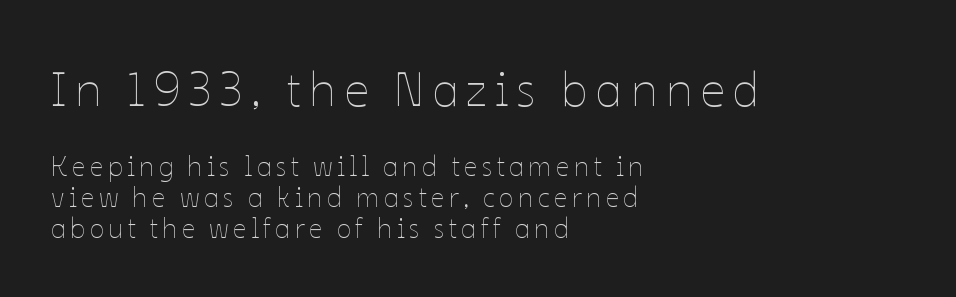
{"italic": "no", "bold": "no", "weight": "thin", "width": "normal", "stroke_contrast": "low", "x_height": "medium", "monospaced": "no", "underline": "no", "align": "left", "line_spacing": "tight", "line_spacing_ratio": 1.15, "larger_block": "first", "size_ratio": 1.78, "glyph_px": 48}
